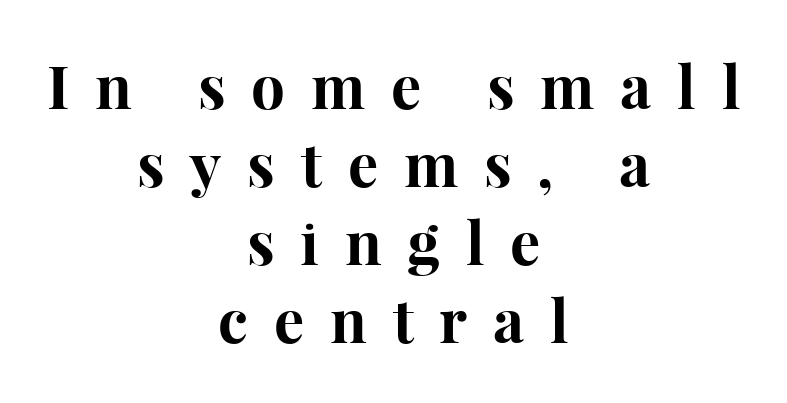
{"serif": "yes", "italic": "no", "bold": "yes", "weight": "bold", "width": "normal", "stroke_contrast": "high", "x_height": "medium", "monospaced": "no", "underline": "no", "align": "center", "line_spacing": "normal", "line_spacing_ratio": 1.3, "letter_spacing": "wide", "letter_spacing_em": 0.43, "glyph_px": 60}
